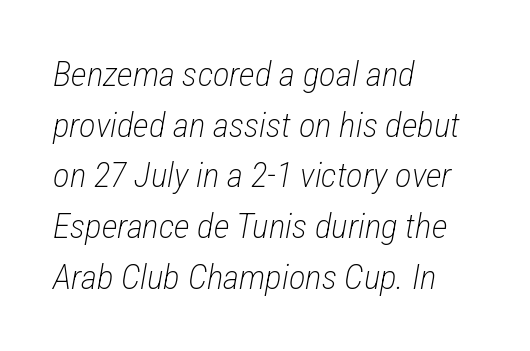
The image shows 35 px light, condensed type, italic (leaning right); set left-aligned, normal line spacing (1.45x), normal letter spacing, not underlined; low stroke contrast and a medium x-height.
